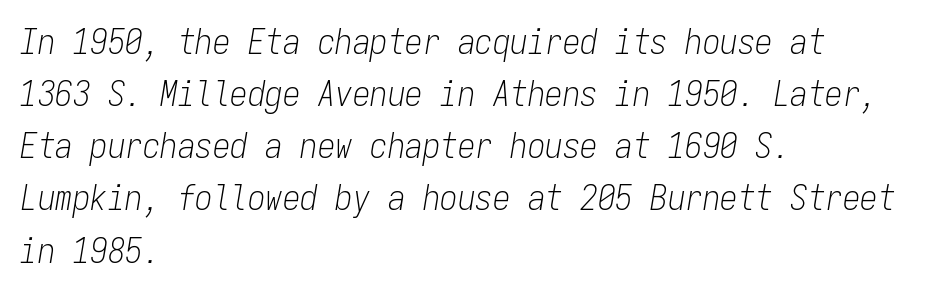
The lines sit at an ordinary, default distance from one another. You can tell it's italic because the verticals aren't actually vertical. Glyph-to-glyph distance matches everyday printed text. Only glyphs here, with clear space below each row. Each letter, wide or thin by design, is forced into the same width here. The strokes are not fattened; the text isn't bold.
